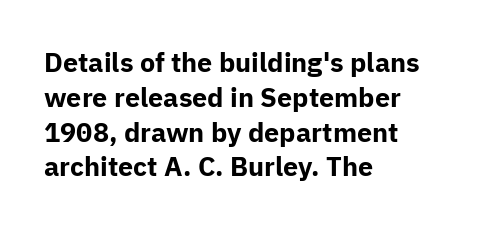
The words here are not underlined. Style check: upright. Typesetter's note: full bold, strokes at maximum text heaviness. Left-aligned paragraph, ragged on the right. One glance says typical: line gaps are just what's usual. Look at the tracking — it's just the regular setting, nothing added.
